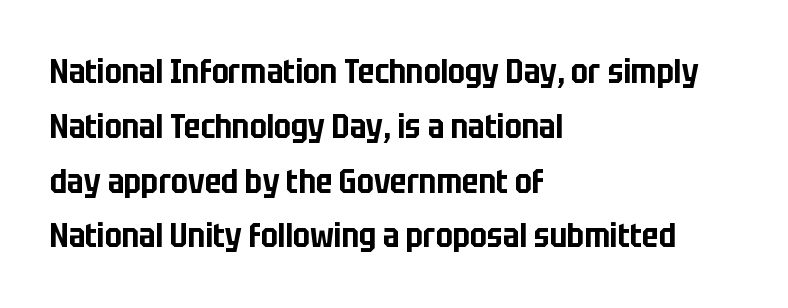
The image shows 33 px condensed sans-serif type, upright; set left-aligned, normal line spacing (1.66x), normal letter spacing, not underlined; low stroke contrast and a large x-height.
